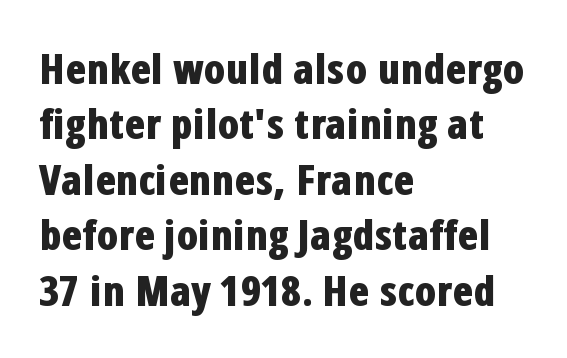
Q: Is the text bold? A: Yes.
Q: Is the text italic (slanted)? A: No, it is upright.
Q: Is the typeface a serif or a sans-serif typeface? A: Sans-serif.
Q: Is the text underlined? A: No.
Q: How is the paragraph aligned? A: Left-aligned.
Q: Is the spacing between letters normal or unusually wide? A: Normal.
Q: Is the spacing between lines tight, normal or loose? A: Normal.
Q: Width (condensed, normal, or wide)? A: Condensed.
Q: Stroke contrast? A: Low.
Q: x-height? A: Medium.
Q: Monospaced? A: No.
